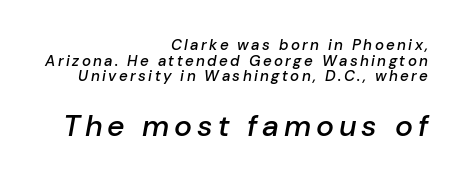
{"italic": "yes", "lean": "right", "slant_degrees": 10, "bold": "semi", "weight": "semibold", "width": "normal", "stroke_contrast": "low", "x_height": "medium", "monospaced": "no", "underline": "no", "align": "right", "line_spacing": "tight", "line_spacing_ratio": 1.04, "larger_block": "second", "size_ratio": 2.0, "glyph_px": 30}
